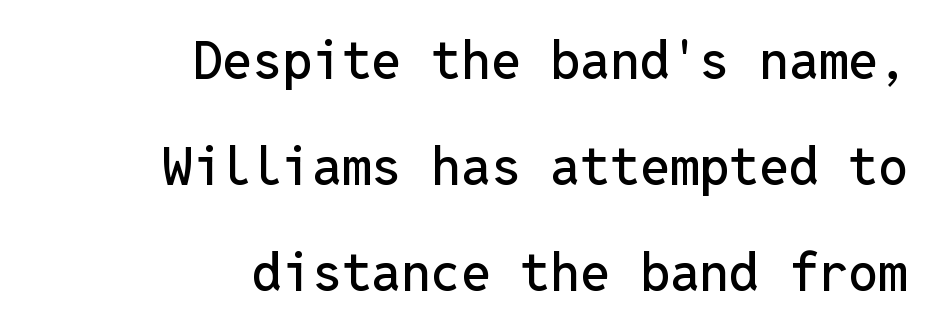
{"serif": "no", "italic": "no", "width": "normal", "stroke_contrast": "low", "x_height": "medium", "monospaced": "yes", "underline": "no", "align": "right", "line_spacing": "loose", "line_spacing_ratio": 2.0, "letter_spacing": "normal", "letter_spacing_em": 0.0, "glyph_px": 53}
